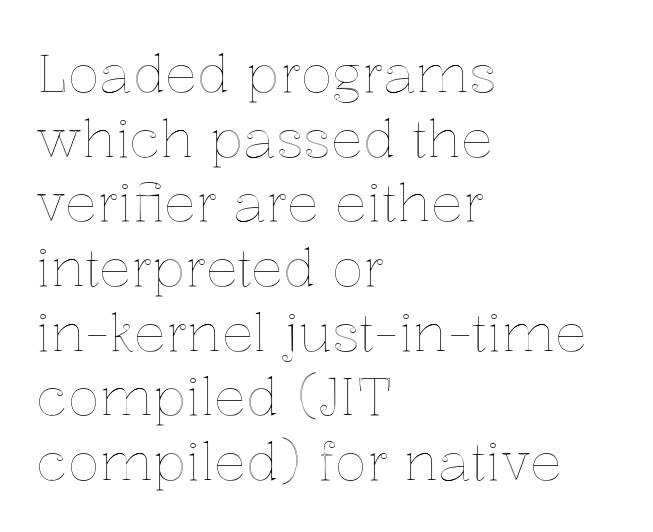
{"italic": "no", "width": "normal", "x_height": "medium", "monospaced": "no", "underline": "no", "align": "left", "line_spacing_ratio": 1.22, "letter_spacing": "normal", "letter_spacing_em": 0.0, "glyph_px": 53}
